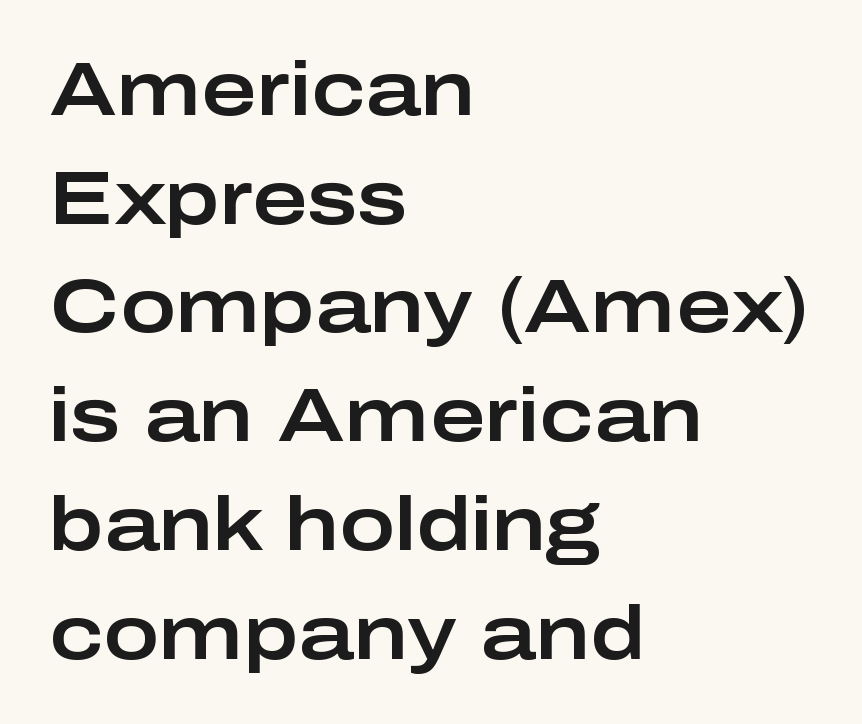
Left-aligned paragraph, ragged on the right. The letters stand upright; this is a roman face. Has an underline been added? It has not. Examine the stroke ends and you'll find no serifs. The face used here is proportionally spaced, like ordinary book or web type. A normal amount of white space separates one row of letters from the next.
